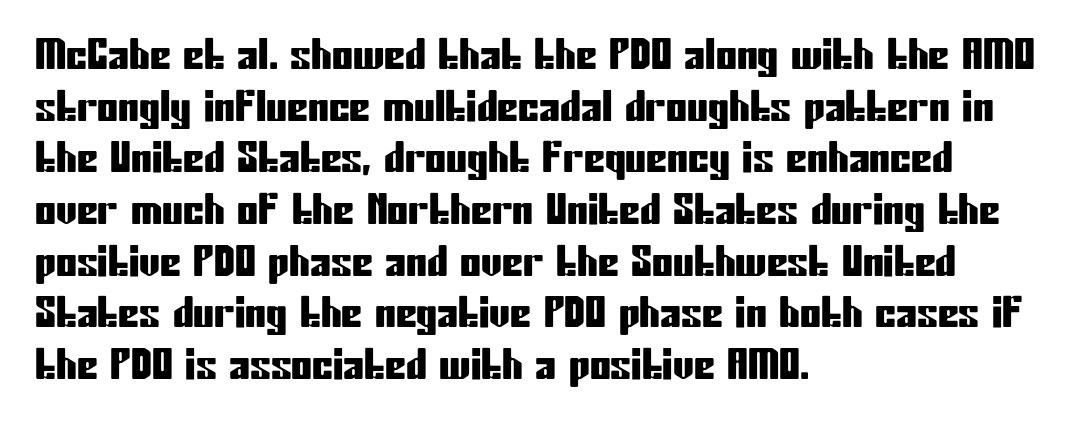
Note the varied advance widths — an 'i' is clearly narrower than an 'm'. Nobody touched the tracking dial on this one. Upright lettering throughout. These lines are composed in type without serifs. Notice how the passage keeps a crisp vertical edge on the left only.
